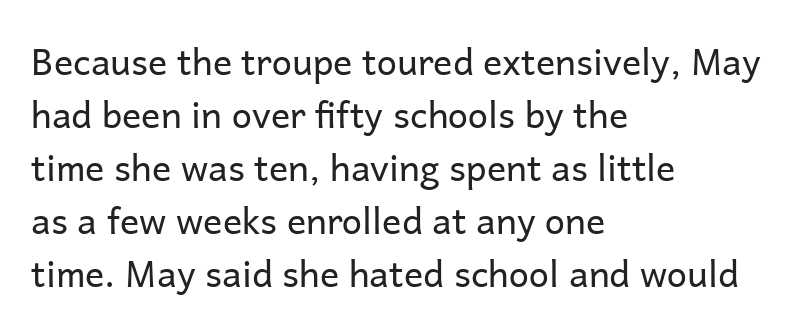
Q: Is the text bold? A: No.
Q: Is the text italic (slanted)? A: No, it is upright.
Q: Is the typeface a serif or a sans-serif typeface? A: Sans-serif.
Q: Is the text underlined? A: No.
Q: How is the paragraph aligned? A: Left-aligned.
Q: Is the spacing between letters normal or unusually wide? A: Normal.
Q: Is the spacing between lines tight, normal or loose? A: Normal.
Q: Width (condensed, normal, or wide)? A: Normal.
Q: Stroke contrast? A: Low.
Q: x-height? A: Medium.
Q: Monospaced? A: No.
